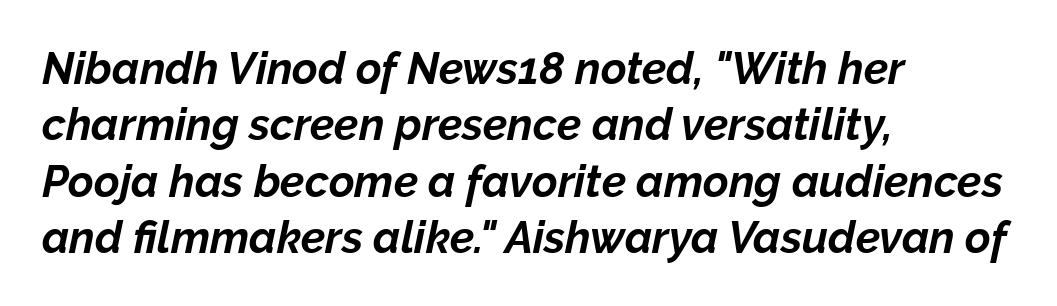
Posture: slanted. Typesetter's note: full bold, strokes at maximum text heaviness. Leftover space on each line is placed entirely after the last word. Is this a fixed-width face? No — the glyphs have proportional, varying widths. Just letters on the line, the space beneath them empty. Does extra space separate the letters? No, they use regular spacing.
